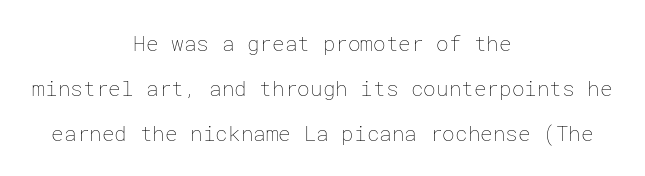
No extra ink here — the face is not bold. This sample uses plain, unmodified letter spacing. Any mark beneath the type? The region is blank. A roman cut, with each character standing at attention. Each new line begins a long way beneath the previous one.
